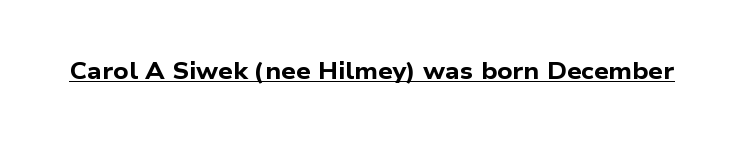
Q: Is the text bold? A: Yes.
Q: Is the text underlined? A: Yes.
Q: Is the spacing between letters normal or unusually wide? A: Normal.
